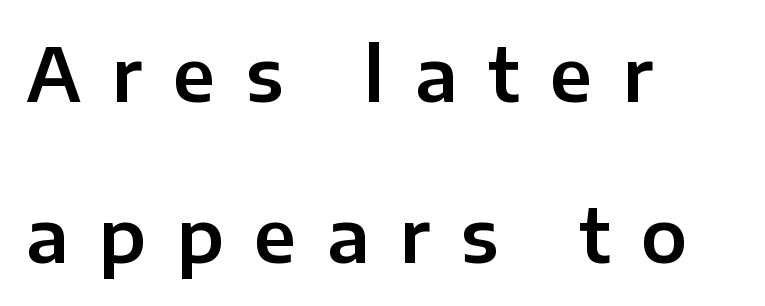
{"serif": "no", "italic": "no", "width": "normal", "stroke_contrast": "low", "x_height": "medium", "monospaced": "no", "underline": "no", "align": "left", "line_spacing": "loose", "line_spacing_ratio": 2.2, "letter_spacing": "wide", "letter_spacing_em": 0.42, "glyph_px": 73}
